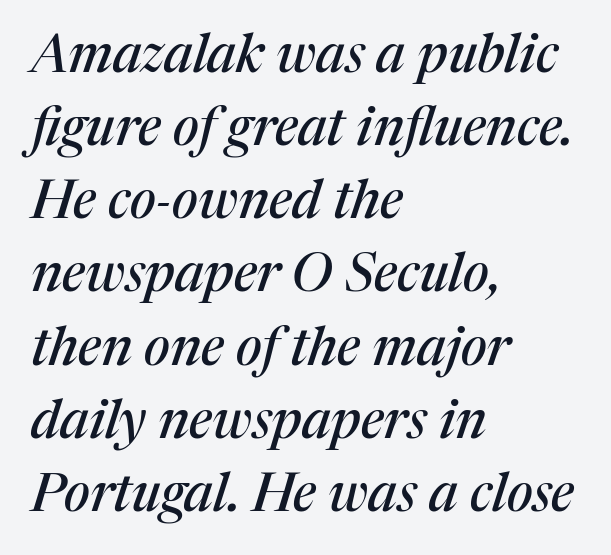
{"serif": "yes", "italic": "yes", "lean": "right", "slant_degrees": 17, "width": "normal", "stroke_contrast": "medium", "x_height": "medium", "monospaced": "no", "underline": "no", "align": "left", "line_spacing": "normal", "line_spacing_ratio": 1.38, "letter_spacing": "normal", "letter_spacing_em": 0.0, "glyph_px": 53}
